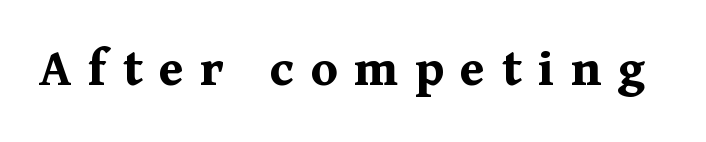
Compared with typical body copy, the letter spacing here is much looser. Characters remain perfectly vertical along every line. The rendering uses a bold face; every stroke is thick and dark. A clean baseline with only descenders dipping below it. The text was rendered using a seriffed face with decorative stroke endings. The passage shown is typed in a proportional face where columns would drift.
